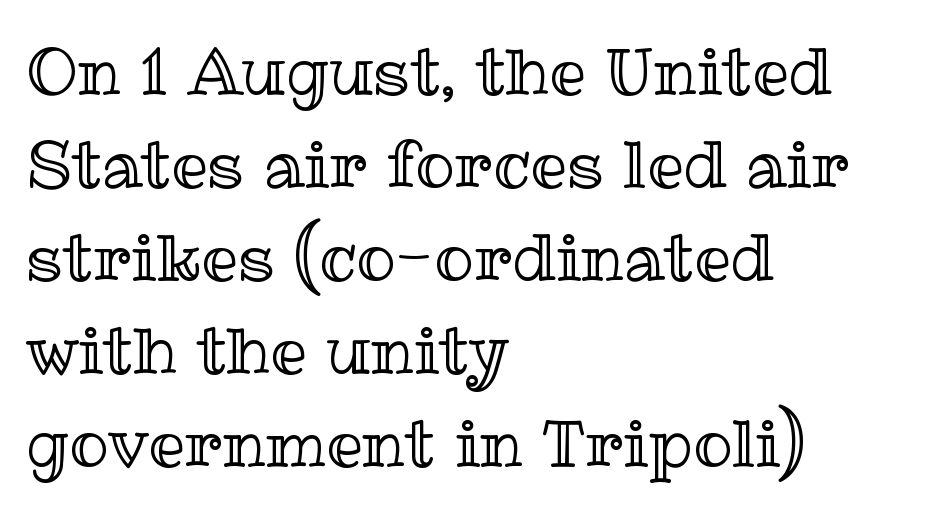
The image shows 65 px text type, upright; set left-aligned, normal line spacing (1.43x), normal letter spacing, not underlined; a medium x-height.
